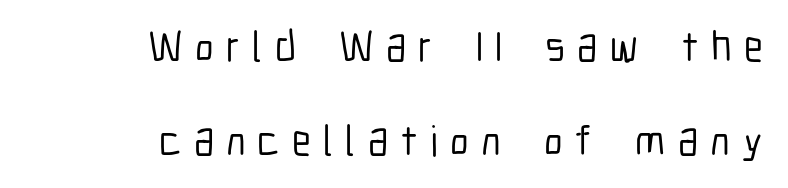
The paragraph shown leans on its right margin. The letters advance in unequal steps, a hallmark of proportional type. Ordinary non-slanted type is in use. Type style note: lacks serifs.
